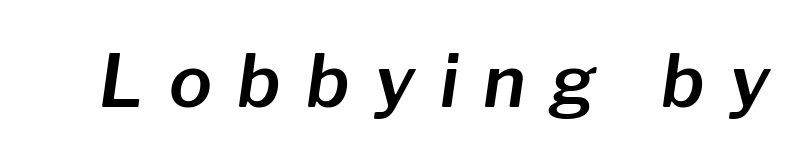
Q: Is the text italic (slanted)? A: Yes, it leans right by about 8 degrees.
Q: Is the text underlined? A: No.
Q: Is the spacing between letters normal or unusually wide? A: Unusually wide.
Q: Width (condensed, normal, or wide)? A: Normal.
Q: Stroke contrast? A: Low.
Q: x-height? A: Medium.
Q: Monospaced? A: No.
